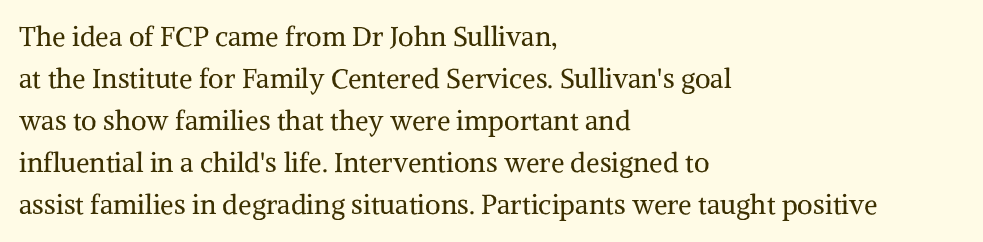
{"italic": "no", "bold": "no", "underline": "no", "align": "left", "line_spacing": "normal", "line_spacing_ratio": 1.56, "letter_spacing": "normal", "letter_spacing_em": 0.0, "glyph_px": 27}
